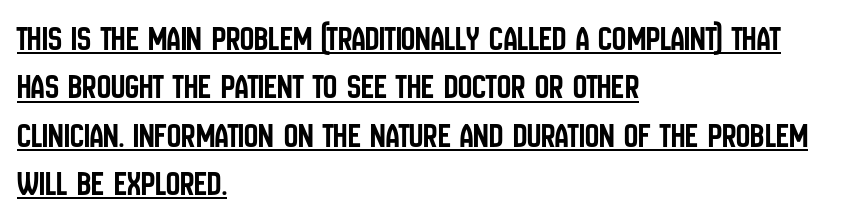
Q: Is the text italic (slanted)? A: No, it is upright.
Q: Is the typeface a serif or a sans-serif typeface? A: Sans-serif.
Q: Is the text underlined? A: Yes.
Q: How is the paragraph aligned? A: Left-aligned.
Q: Is the spacing between letters normal or unusually wide? A: Normal.
Q: Is the spacing between lines tight, normal or loose? A: Normal.
Q: Width (condensed, normal, or wide)? A: Condensed.
Q: Stroke contrast? A: Low.
Q: x-height? A: Large.
Q: Monospaced? A: No.
